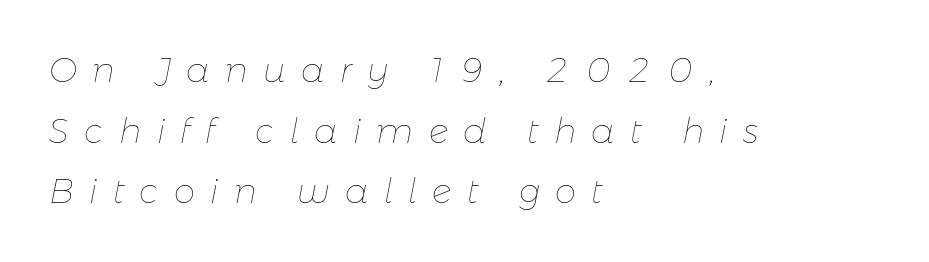
{"italic": "yes", "lean": "right", "slant_degrees": 11, "bold": "no", "weight": "thin", "width": "normal", "stroke_contrast": "low", "x_height": "medium", "monospaced": "no", "underline": "no", "align": "left", "line_spacing_ratio": 1.78, "letter_spacing": "wide", "letter_spacing_em": 0.45, "glyph_px": 34}
